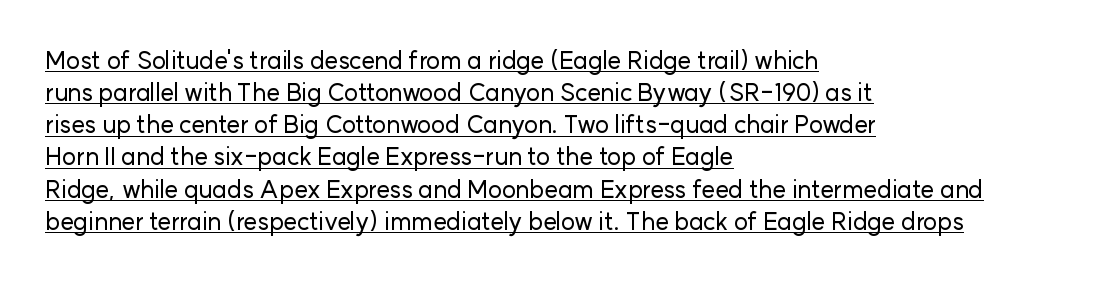
The image shows 24 px text type, upright; set left-aligned, normal line spacing (1.34x), normal letter spacing, underlined.
